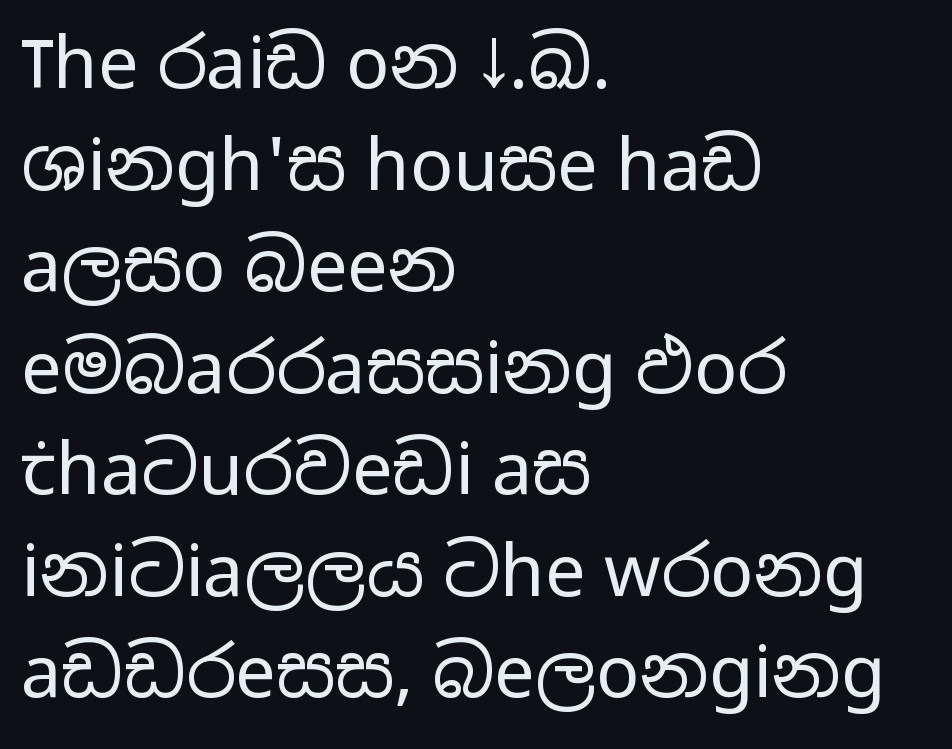
Q: Is the text bold? A: No.
Q: Is the text italic (slanted)? A: No, it is upright.
Q: Is the typeface a serif or a sans-serif typeface? A: Sans-serif.
Q: Is the text underlined? A: No.
Q: How is the paragraph aligned? A: Left-aligned.
Q: Is the spacing between letters normal or unusually wide? A: Normal.
Q: Is the spacing between lines tight, normal or loose? A: Normal.
Q: Width (condensed, normal, or wide)? A: Wide.
Q: Stroke contrast? A: Low.
Q: x-height? A: Medium.
Q: Monospaced? A: No.
